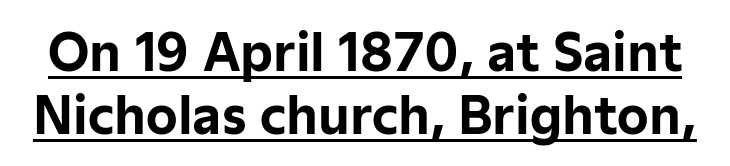
{"serif": "no", "italic": "no", "bold": "yes", "weight": "bold", "width": "normal", "stroke_contrast": "low", "x_height": "medium", "monospaced": "no", "underline": "yes", "line_spacing": "normal", "line_spacing_ratio": 1.26, "letter_spacing": "normal", "letter_spacing_em": 0.0, "glyph_px": 50}
